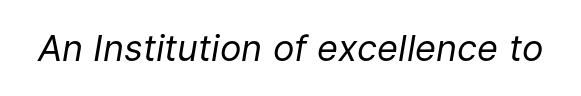
Q: Is the text bold? A: No.
Q: Is the text italic (slanted)? A: Yes, it leans right by about 9 degrees.
Q: Is the text underlined? A: No.
Q: Is the spacing between letters normal or unusually wide? A: Normal.
Q: Width (condensed, normal, or wide)? A: Normal.
Q: Stroke contrast? A: Low.
Q: x-height? A: Medium.
Q: Monospaced? A: No.
